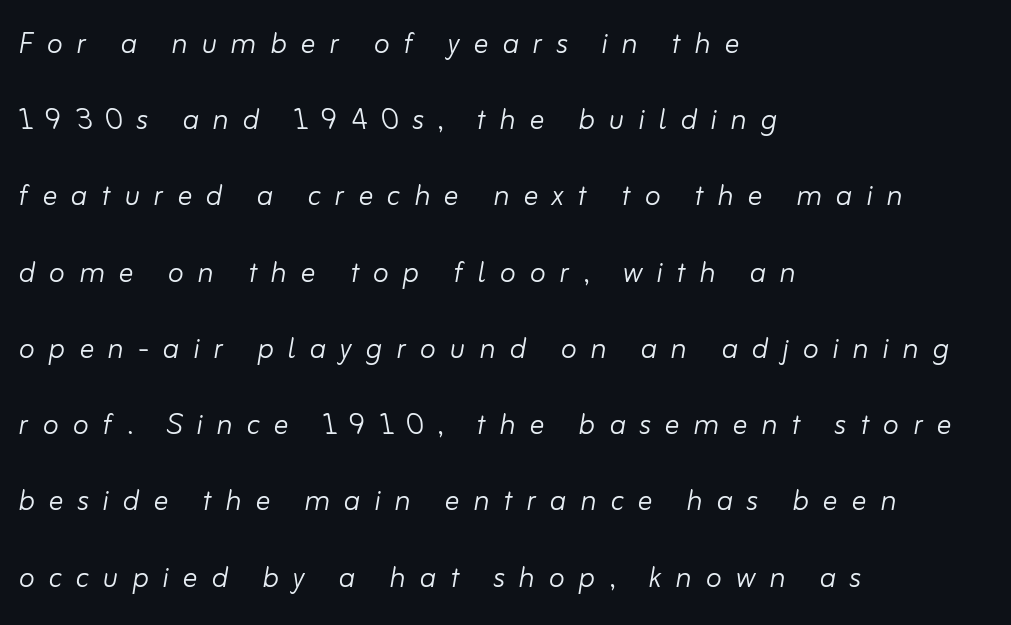
The image shows 37 px light type, italic (leaning right); set left-aligned, loose line spacing (2.06x), unusually wide letter spacing (+0.37 em), not underlined; low stroke contrast and a small x-height.
